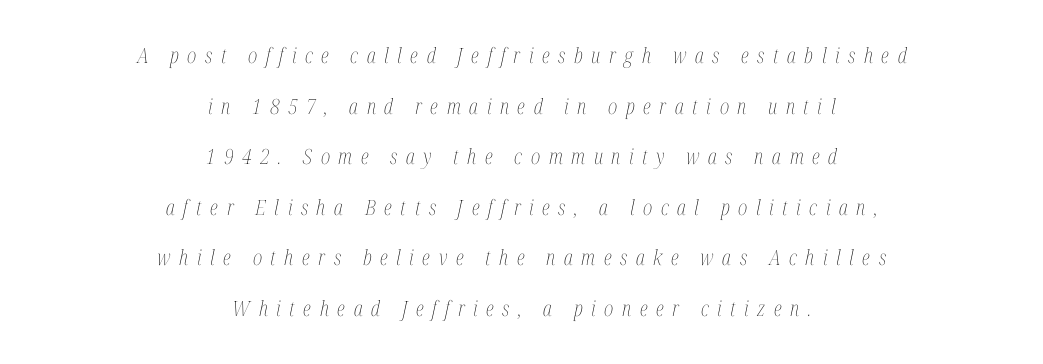
The image shows 21 px text type, italic (leaning right); set centered, loose line spacing (2.41x), unusually wide letter spacing (+0.41 em), not underlined.
